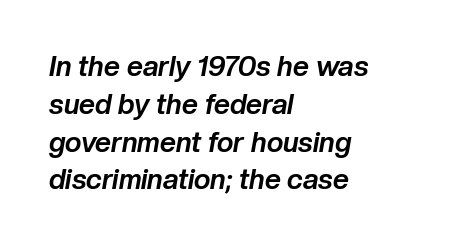
The image shows 28 px bold type, italic (leaning right); set left-aligned, normal line spacing (1.35x), normal letter spacing, not underlined; low stroke contrast and a medium x-height.
